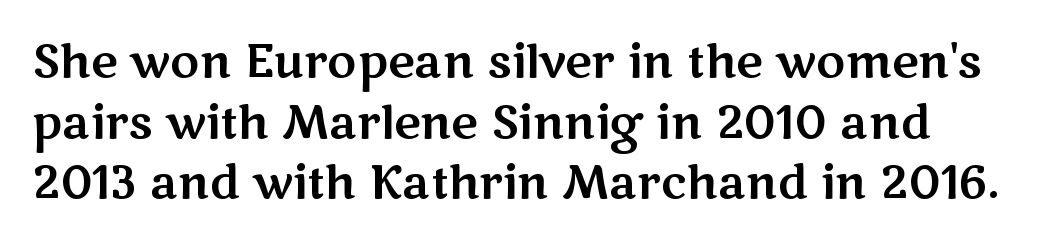
Q: Is the text italic (slanted)? A: No, it is upright.
Q: Is the typeface a serif or a sans-serif typeface? A: Sans-serif.
Q: Is the text underlined? A: No.
Q: Is the spacing between letters normal or unusually wide? A: Normal.
Q: Is the spacing between lines tight, normal or loose? A: Normal.
Q: Width (condensed, normal, or wide)? A: Wide.
Q: Stroke contrast? A: Medium.
Q: x-height? A: Medium.
Q: Monospaced? A: No.
